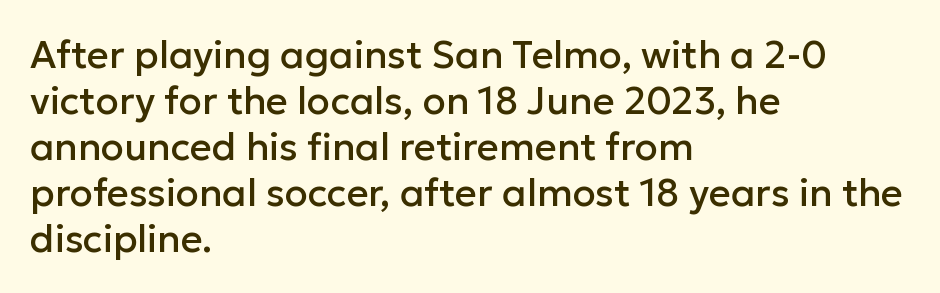
Q: Is the text italic (slanted)? A: No, it is upright.
Q: Is the typeface a serif or a sans-serif typeface? A: Sans-serif.
Q: Is the text underlined? A: No.
Q: How is the paragraph aligned? A: Left-aligned.
Q: Is the spacing between letters normal or unusually wide? A: Normal.
Q: Width (condensed, normal, or wide)? A: Normal.
Q: Stroke contrast? A: Low.
Q: x-height? A: Medium.
Q: Monospaced? A: No.
